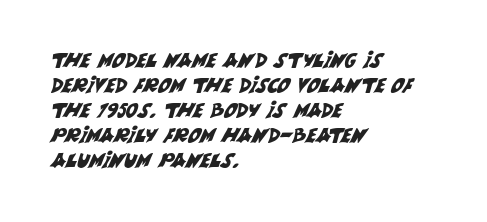
The image shows 20 px text type; set left-aligned, normal line spacing (1.25x), normal letter spacing, not underlined.
